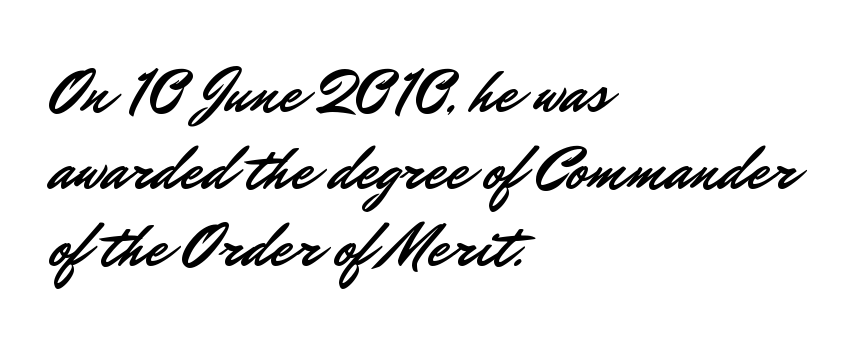
Q: Is the text italic (slanted)? A: Yes.
Q: Is the typeface a serif or a sans-serif typeface? A: Sans-serif.
Q: Is the text underlined? A: No.
Q: How is the paragraph aligned? A: Left-aligned.
Q: Is the spacing between letters normal or unusually wide? A: Normal.
Q: Width (condensed, normal, or wide)? A: Normal.
Q: Stroke contrast? A: Low.
Q: x-height? A: Small.
Q: Monospaced? A: No.
